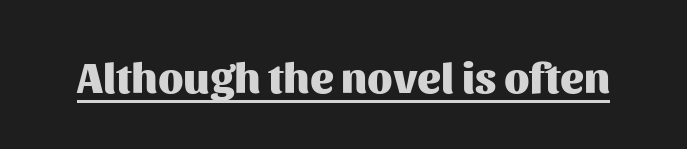
The characters display no serif detailing; their extremities are plain. The font is running at its bold setting. A continuous stroke trails under the words, as in a hyperlink. Compared with typical body copy, the letter spacing here is the same.
